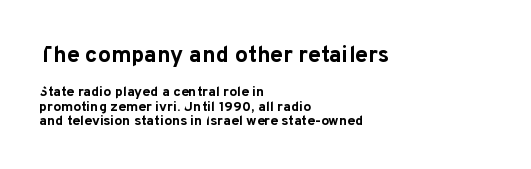
{"italic": "no", "bold": "yes", "underline": "no", "align": "left", "line_spacing": "tight", "line_spacing_ratio": 1.06, "letter_spacing": "normal", "letter_spacing_em": 0.0, "larger_block": "first", "size_ratio": 1.64, "glyph_px": 23}
